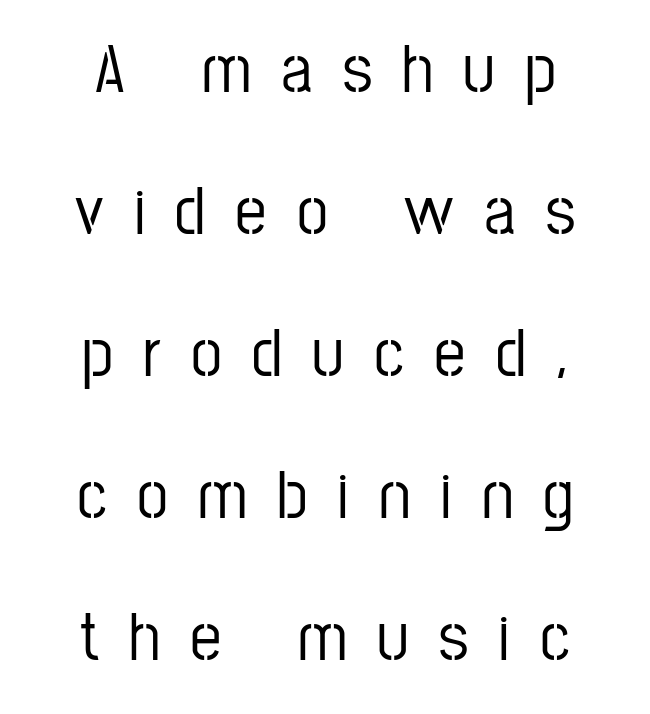
Note: no serifs on the glyphs. The tracking reads as deliberately expanded to a designer's eye. Horizontal bands of white between lines are thick stripes. These lines stack symmetrically, like a column narrowing and widening about its center. Looks like regular typesetting: each glyph gets only the width it needs.
